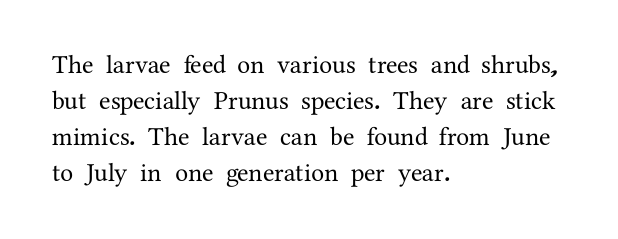
{"italic": "no", "underline": "no", "align": "left", "line_spacing": "normal", "line_spacing_ratio": 1.38, "letter_spacing": "normal", "letter_spacing_em": 0.0, "glyph_px": 26}
